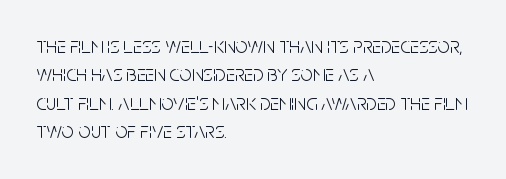
Q: Is the text bold? A: No.
Q: Is the text italic (slanted)? A: No, it is upright.
Q: Is the text underlined? A: No.
Q: How is the paragraph aligned? A: Left-aligned.
Q: Is the spacing between letters normal or unusually wide? A: Normal.
Q: Is the spacing between lines tight, normal or loose? A: Normal.
